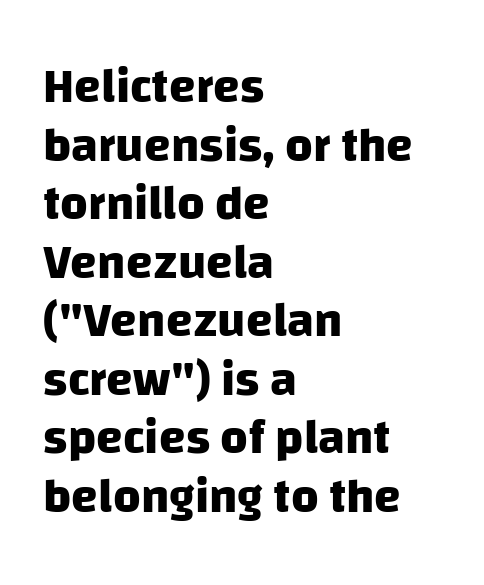
The image shows 48 px heavy sans-serif type; set left-aligned, line spacing 1.22x, normal letter spacing, not underlined; low stroke contrast and a large x-height.
